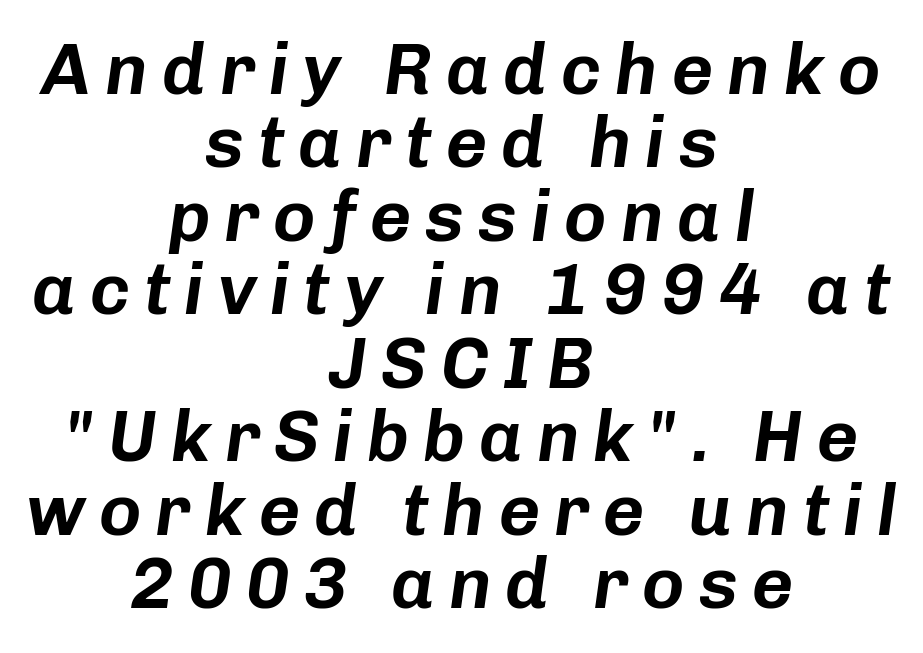
The paragraph shown floats in the horizontal middle. In terms of posture, this sample is oblique. The rendering uses natural spacing where letterforms have individual widths. Leading: reduced.
